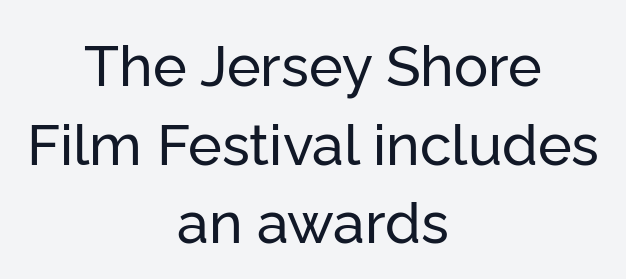
{"serif": "no", "italic": "no", "width": "normal", "stroke_contrast": "low", "x_height": "medium", "monospaced": "no", "underline": "no", "align": "center", "line_spacing": "normal", "line_spacing_ratio": 1.38, "letter_spacing": "normal", "letter_spacing_em": 0.0, "glyph_px": 57}
